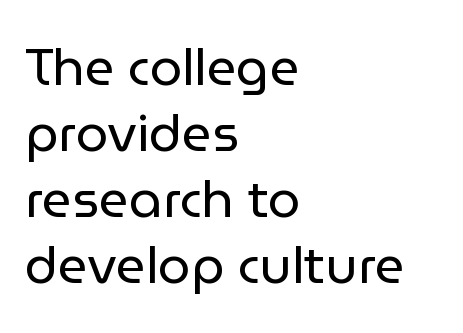
The image shows 52 px regular-weight sans-serif type, upright; set left-aligned, normal line spacing (1.27x), normal letter spacing, not underlined; low stroke contrast and a medium x-height.
